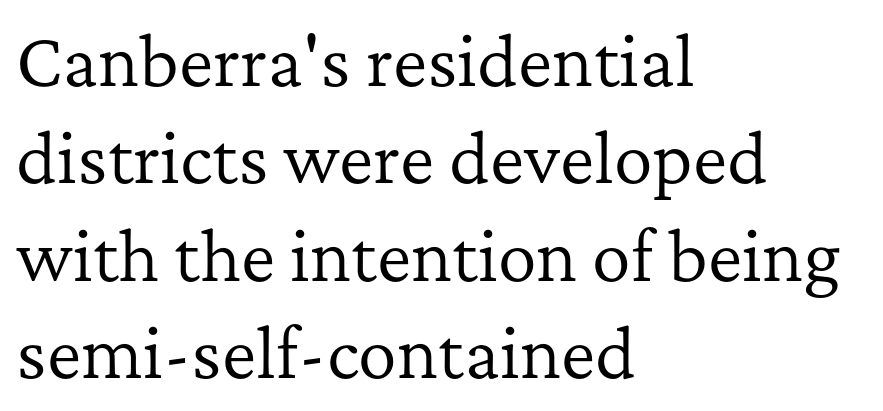
Q: Is the text bold? A: No.
Q: Is the text italic (slanted)? A: No, it is upright.
Q: Is the typeface a serif or a sans-serif typeface? A: Serif.
Q: Is the text underlined? A: No.
Q: How is the paragraph aligned? A: Left-aligned.
Q: Is the spacing between letters normal or unusually wide? A: Normal.
Q: Is the spacing between lines tight, normal or loose? A: Normal.
Q: Width (condensed, normal, or wide)? A: Normal.
Q: Stroke contrast? A: Low.
Q: x-height? A: Medium.
Q: Monospaced? A: No.
